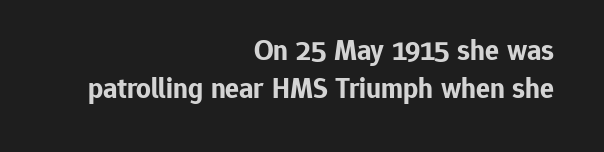
All the whitespace from short lines collects on the left. The passage shown is typed in a proportional face where columns would drift. Rendered with straight, roman letterforms. Type style note: lacks serifs.
